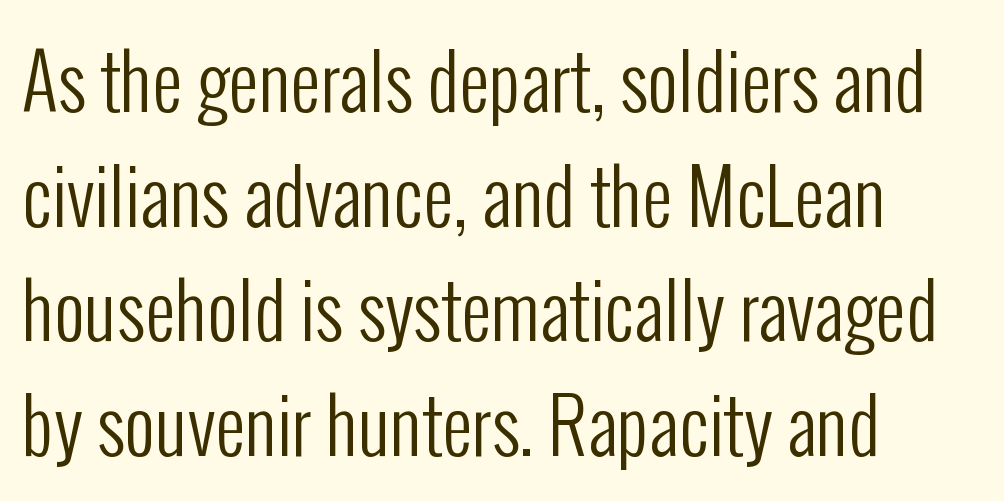
{"serif": "no", "italic": "no", "bold": "no", "weight": "regular", "width": "condensed", "stroke_contrast": "low", "x_height": "medium", "monospaced": "no", "underline": "no", "align": "left", "line_spacing": "normal", "line_spacing_ratio": 1.53, "letter_spacing": "normal", "letter_spacing_em": 0.0, "glyph_px": 75}
